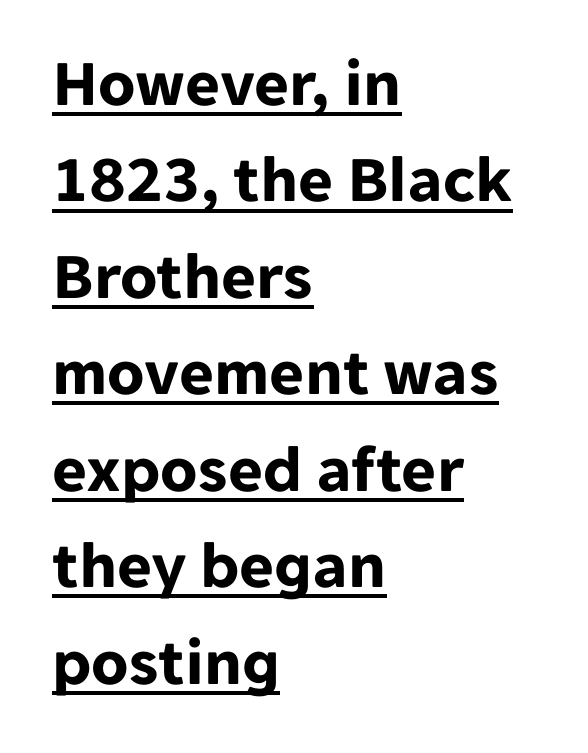
The horizontal fit of the characters is conventional and even. Typographic density is high because the face is bold. Is this a sans? Yes — the strokes have no serifs. Where is the straight margin? On the left. A normal amount of white space separates one row of letters from the next.
